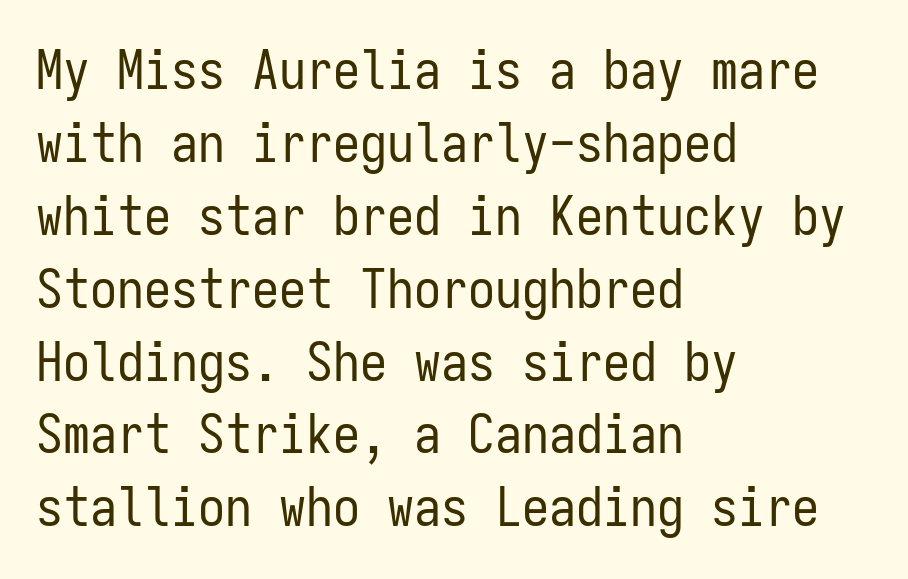
The font's upright variant was chosen for this text. Nope, no serifs anywhere on these letters. Note the uniform advance width — an 'i' takes as much space as an 'm'. Layout note: lines flush left.
